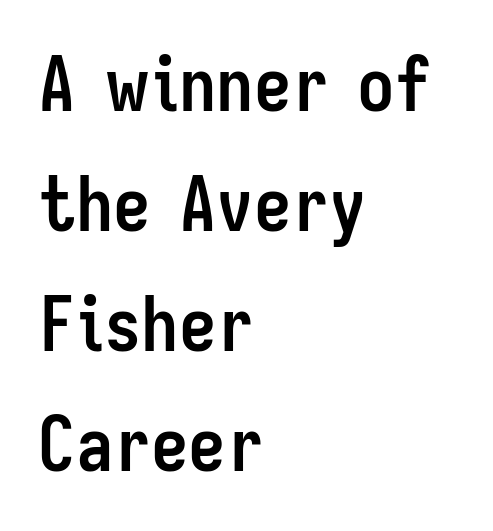
Q: Is the text bold? A: Yes.
Q: Is the text italic (slanted)? A: No, it is upright.
Q: Is the typeface a serif or a sans-serif typeface? A: Sans-serif.
Q: Is the text underlined? A: No.
Q: How is the paragraph aligned? A: Left-aligned.
Q: Is the spacing between letters normal or unusually wide? A: Normal.
Q: Is the spacing between lines tight, normal or loose? A: Normal.
Q: Width (condensed, normal, or wide)? A: Condensed.
Q: Stroke contrast? A: Low.
Q: x-height? A: Medium.
Q: Monospaced? A: No.
